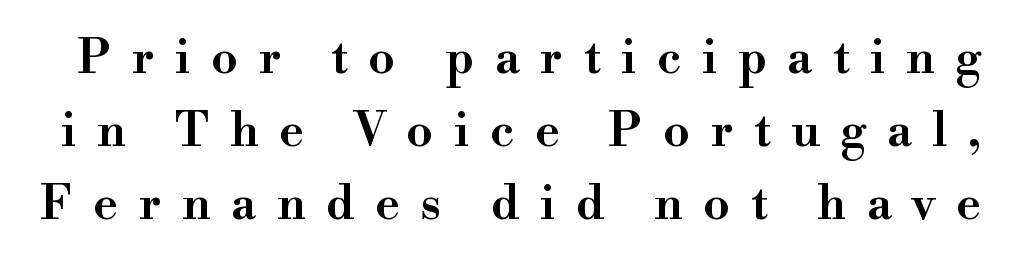
The image shows 47 px wide serif type, upright; set normal line spacing (1.55x), unusually wide letter spacing (+0.44 em), not underlined; high stroke contrast and a small x-height.
